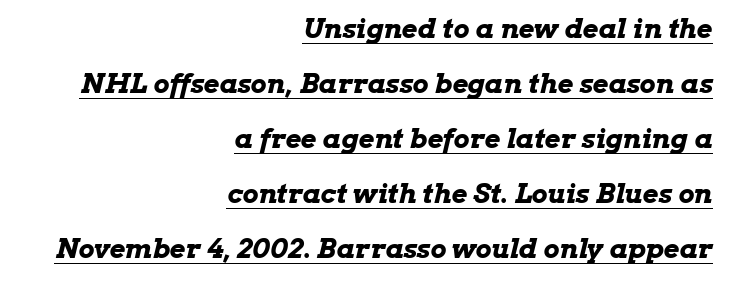
{"italic": "yes", "lean": "right", "slant_degrees": 13, "bold": "yes", "underline": "yes", "align": "right", "line_spacing": "loose", "line_spacing_ratio": 2.04, "letter_spacing": "normal", "letter_spacing_em": 0.0, "glyph_px": 27}
